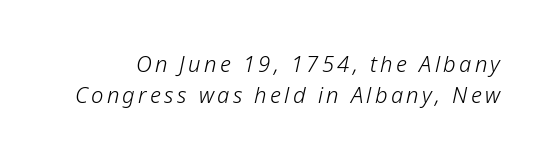
{"italic": "yes", "lean": "right", "slant_degrees": 12, "bold": "no", "underline": "no", "line_spacing": "normal", "line_spacing_ratio": 1.41, "glyph_px": 22}
